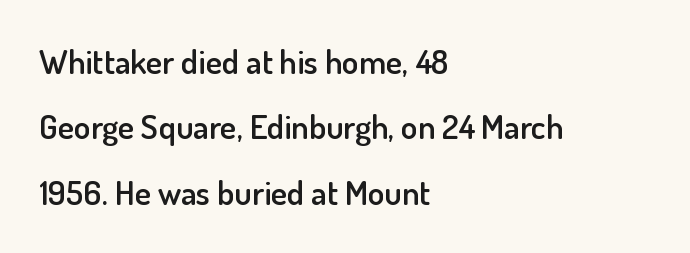
The image shows 34 px semibold sans-serif type, upright; set left-aligned, loose line spacing (1.92x), normal letter spacing, not underlined; low stroke contrast and a small x-height.
